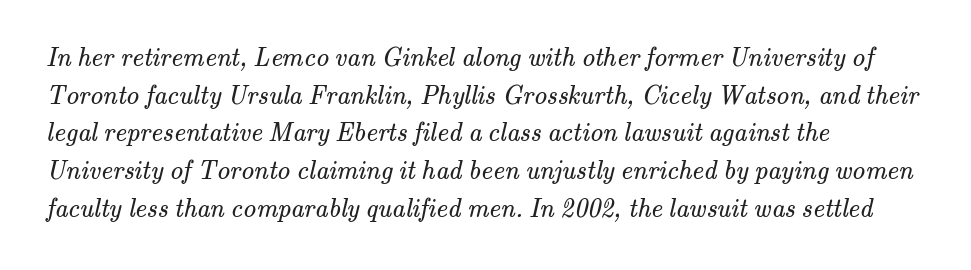
{"bold": "no", "underline": "no", "align": "left", "line_spacing": "normal", "line_spacing_ratio": 1.45, "letter_spacing": "normal", "letter_spacing_em": 0.0, "glyph_px": 26}
